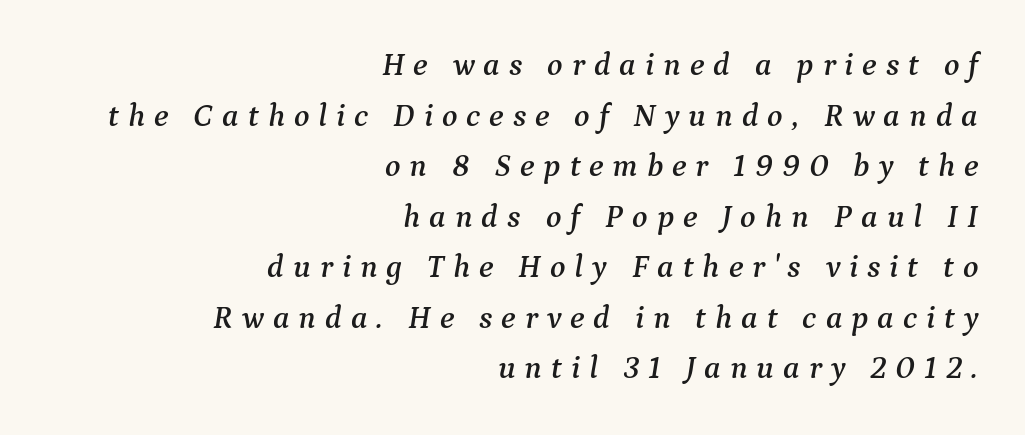
Q: Is the text italic (slanted)? A: Yes, it leans right by about 9 degrees.
Q: Is the typeface a serif or a sans-serif typeface? A: Serif.
Q: Is the text underlined? A: No.
Q: How is the paragraph aligned? A: Right-aligned.
Q: Is the spacing between letters normal or unusually wide? A: Unusually wide.
Q: Is the spacing between lines tight, normal or loose? A: Normal.
Q: Width (condensed, normal, or wide)? A: Normal.
Q: Stroke contrast? A: Medium.
Q: x-height? A: Medium.
Q: Monospaced? A: No.
